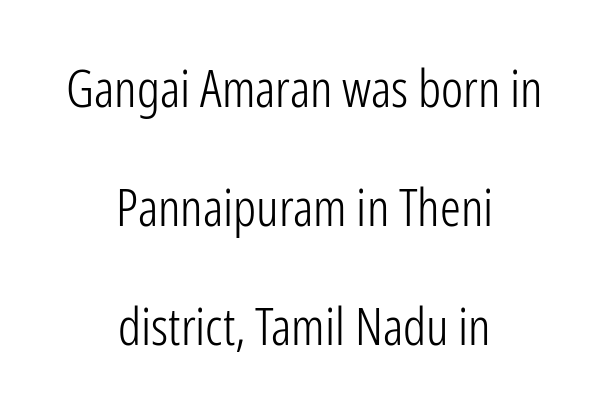
Typeset on center — no edge is straight. A great deal of white space separates one row of letters from the next. Note the varied advance widths — an 'i' is clearly narrower than an 'm'. Weight: not bold — regular or lighter. Observe the ordinary spacing: letters are neighbours, not strangers.
